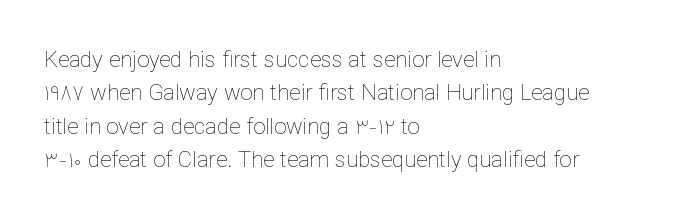
The image shows 22 px text type, upright; set left-aligned, normal line spacing (1.52x), normal letter spacing, not underlined.
